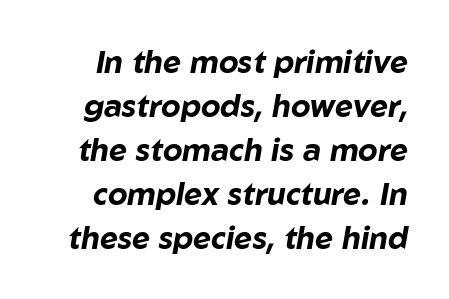
The image shows 31 px bold type, italic (leaning right); set normal line spacing (1.42x), normal letter spacing, not underlined; low stroke contrast and a medium x-height.
